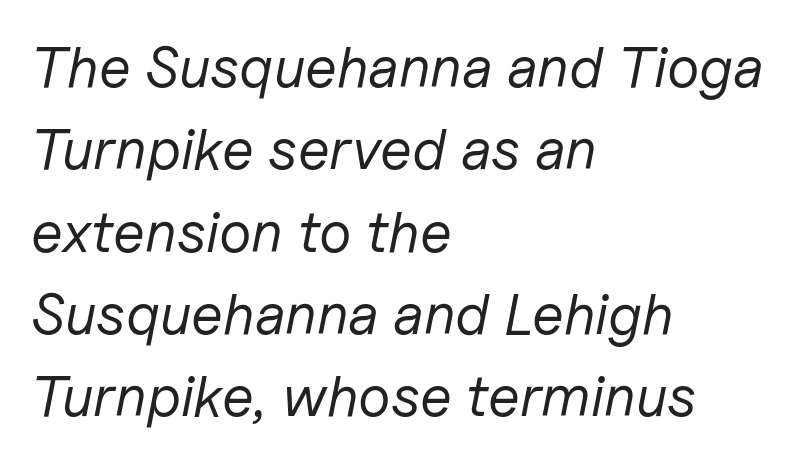
{"italic": "yes", "lean": "right", "slant_degrees": 11, "bold": "no", "weight": "regular", "width": "normal", "stroke_contrast": "low", "x_height": "medium", "monospaced": "no", "underline": "no", "align": "left", "line_spacing": "normal", "line_spacing_ratio": 1.42, "letter_spacing": "normal", "letter_spacing_em": 0.0, "glyph_px": 58}
